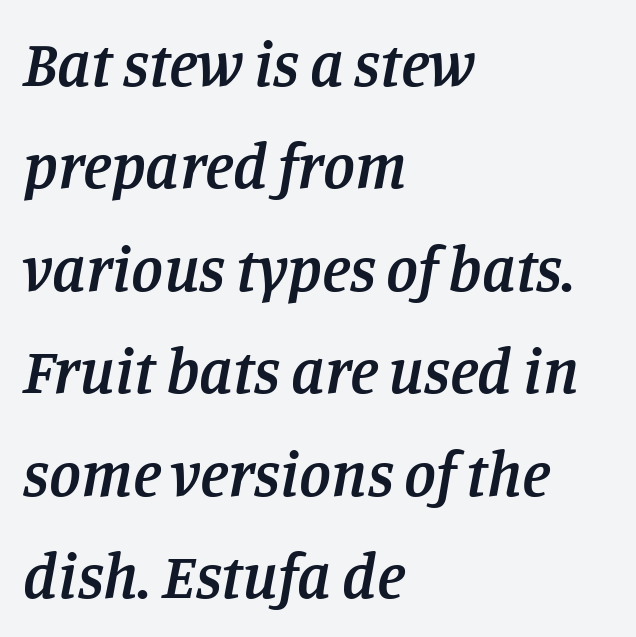
Letters rest on an invisible, unmarked baseline. On the weight axis this lands at semibold, roughly 600. Italic? Definitely — the glyphs are oblique. Each letter's strokes conclude with small projecting serifs.
